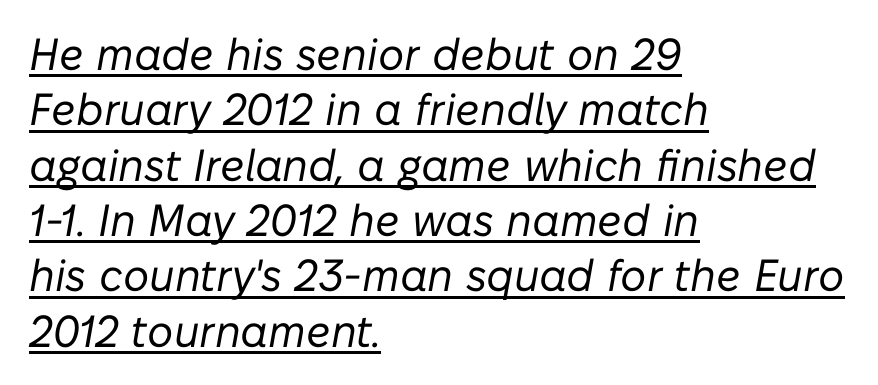
Q: Is the text bold? A: No.
Q: Is the text italic (slanted)? A: Yes, it leans right by about 10 degrees.
Q: Is the text underlined? A: Yes.
Q: How is the paragraph aligned? A: Left-aligned.
Q: Is the spacing between letters normal or unusually wide? A: Normal.
Q: Width (condensed, normal, or wide)? A: Normal.
Q: Stroke contrast? A: Low.
Q: x-height? A: Medium.
Q: Monospaced? A: No.
